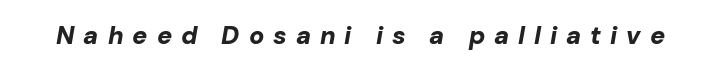
Just letters on the line, the space beneath them empty. Between one letter and the next there's a generous, obvious gap. The sample has been set heavy, in full bold. Compared with ordinary roman type, these characters are visibly tilted.
